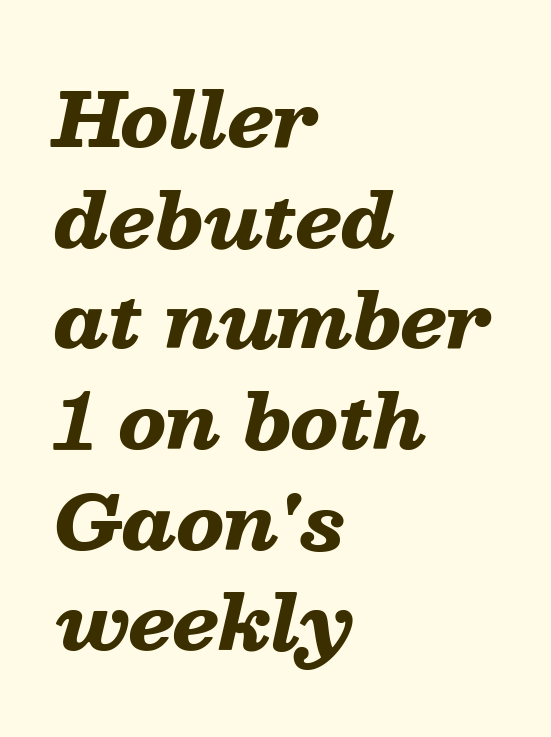
{"italic": "yes", "lean": "right", "slant_degrees": 13, "bold": "yes", "weight": "heavy", "width": "wide", "stroke_contrast": "low", "x_height": "medium", "monospaced": "no", "underline": "no", "align": "left", "line_spacing": "normal", "line_spacing_ratio": 1.36, "letter_spacing": "normal", "letter_spacing_em": 0.0, "glyph_px": 74}
